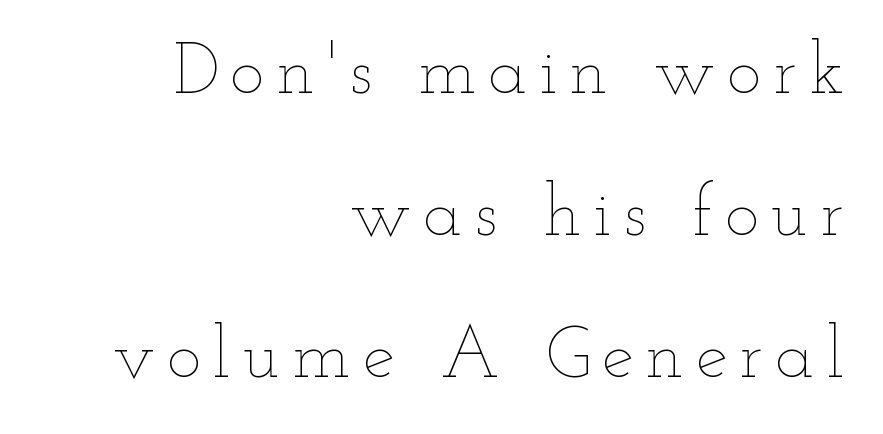
The image shows 72 px thin, wide type, upright; set right-aligned, loose line spacing (1.97x), not underlined; low stroke contrast and a small x-height.
